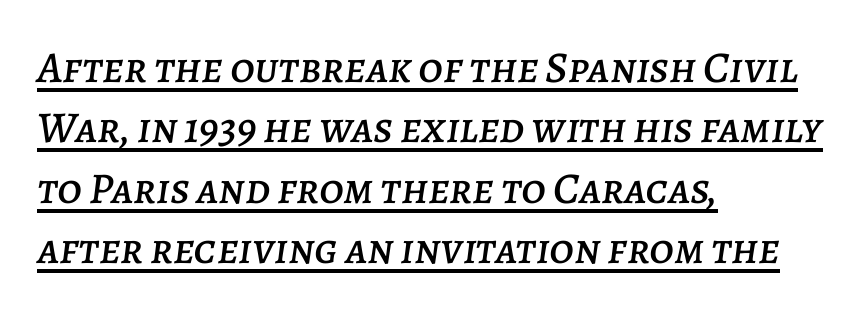
The image shows 44 px text type, italic (leaning right); set left-aligned, normal line spacing (1.37x), normal letter spacing, underlined; low stroke contrast and a large x-height.
